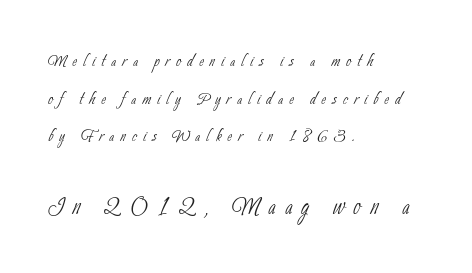
Letterform terminals end flat and unadorned throughout the passage. You get the small type first, then a jump to larger type. Descenders are the only things crossing below the line. The passage shown is not bold in any degree. Teacher's note: observe the even left margin — that is flush-left alignment. Each letter keeps its own natural width here, so spacing adapts to shape.
